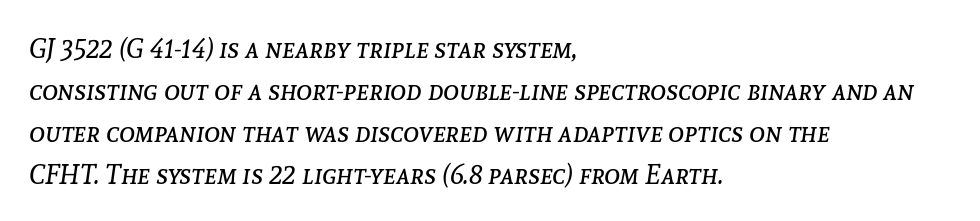
Q: Is the text bold? A: No.
Q: Is the text italic (slanted)? A: Yes, it leans right by about 8 degrees.
Q: Is the text underlined? A: No.
Q: How is the paragraph aligned? A: Left-aligned.
Q: Is the spacing between letters normal or unusually wide? A: Normal.
Q: Is the spacing between lines tight, normal or loose? A: Normal.
